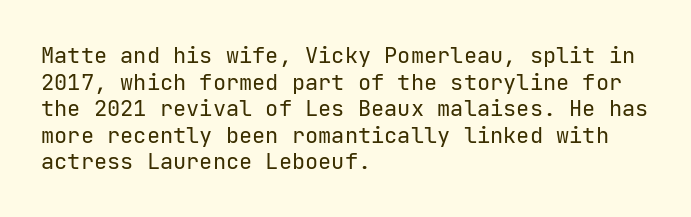
The image shows 22 px text type, upright; set left-aligned, line spacing 1.21x, normal letter spacing, not underlined.
